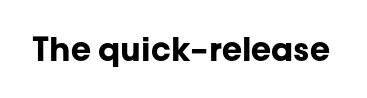
You'd pick this weight for a headline — it's a proper bold. I'd call this a sans setting — the letters go barefoot. The area under the type is left untouched. Spacing verdict: proportional, widths tailored to each character. The line texture is even and compact thanks to regular tracking. These lines were composed using upright roman letters.
